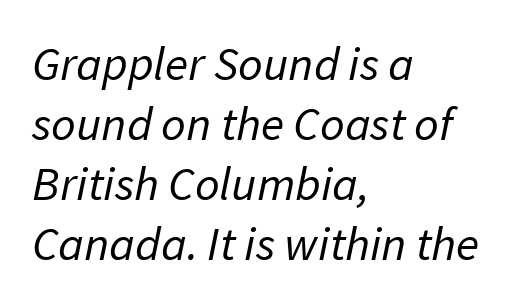
Q: Is the text bold? A: No.
Q: Is the typeface a serif or a sans-serif typeface? A: Sans-serif.
Q: Is the text underlined? A: No.
Q: How is the paragraph aligned? A: Left-aligned.
Q: Is the spacing between letters normal or unusually wide? A: Normal.
Q: Is the spacing between lines tight, normal or loose? A: Normal.
Q: Width (condensed, normal, or wide)? A: Normal.
Q: Stroke contrast? A: Low.
Q: x-height? A: Medium.
Q: Monospaced? A: No.
